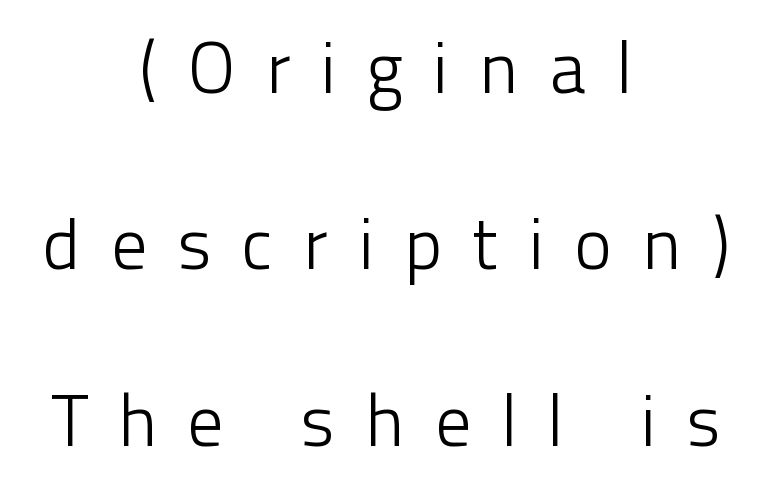
Each new line begins a long way beneath the previous one. A typesetter would label this face a sans. Spacing verdict: proportional, widths tailored to each character. Lines of text with bare space underneath. The specimen reads as upright at a glance.
